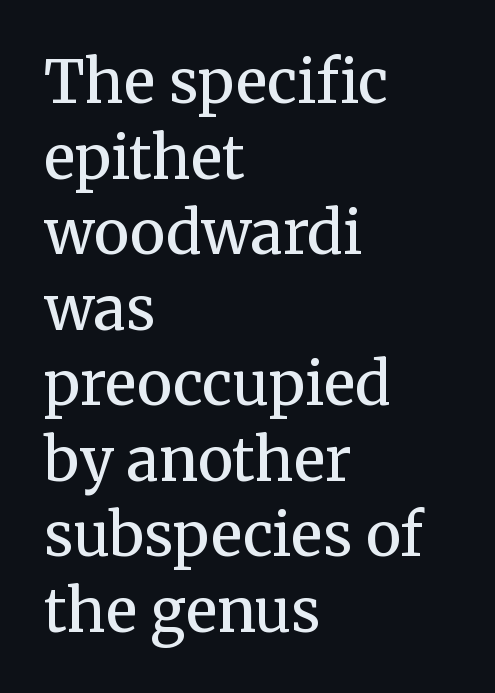
Q: Is the text bold? A: Semi-bold.
Q: Is the text italic (slanted)? A: No, it is upright.
Q: Is the typeface a serif or a sans-serif typeface? A: Serif.
Q: Is the text underlined? A: No.
Q: How is the paragraph aligned? A: Left-aligned.
Q: Is the spacing between letters normal or unusually wide? A: Normal.
Q: Is the spacing between lines tight, normal or loose? A: Normal.
Q: Width (condensed, normal, or wide)? A: Normal.
Q: Stroke contrast? A: Medium.
Q: x-height? A: Medium.
Q: Monospaced? A: No.
